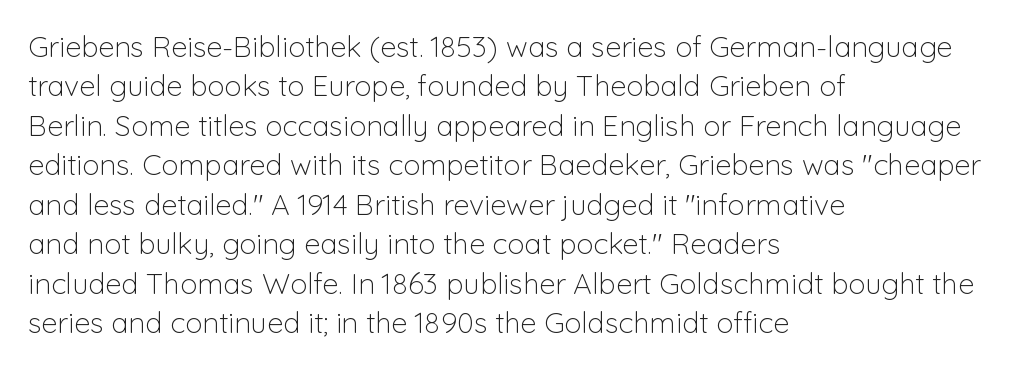
Q: Is the text bold? A: No.
Q: Is the text italic (slanted)? A: No, it is upright.
Q: Is the typeface a serif or a sans-serif typeface? A: Sans-serif.
Q: Is the text underlined? A: No.
Q: How is the paragraph aligned? A: Left-aligned.
Q: Is the spacing between letters normal or unusually wide? A: Normal.
Q: Is the spacing between lines tight, normal or loose? A: Normal.
Q: Width (condensed, normal, or wide)? A: Normal.
Q: Stroke contrast? A: Low.
Q: x-height? A: Medium.
Q: Monospaced? A: No.
